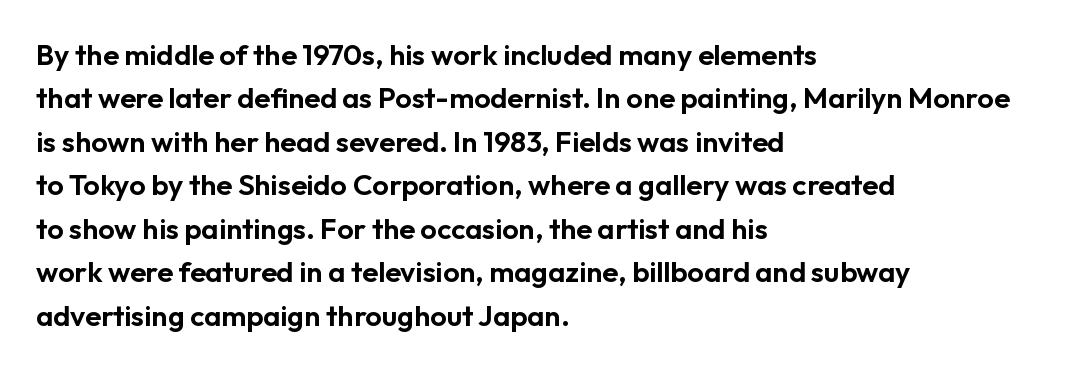
{"serif": "no", "italic": "no", "width": "normal", "stroke_contrast": "low", "x_height": "medium", "monospaced": "no", "underline": "no", "align": "left", "line_spacing": "normal", "line_spacing_ratio": 1.5, "letter_spacing": "normal", "letter_spacing_em": 0.0, "glyph_px": 29}
